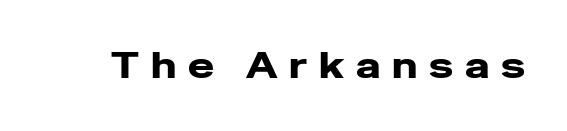
Q: Is the text italic (slanted)? A: No, it is upright.
Q: Is the typeface a serif or a sans-serif typeface? A: Sans-serif.
Q: Is the text underlined? A: No.
Q: Is the spacing between letters normal or unusually wide? A: Unusually wide.
Q: Width (condensed, normal, or wide)? A: Wide.
Q: Stroke contrast? A: Low.
Q: x-height? A: Medium.
Q: Monospaced? A: No.
